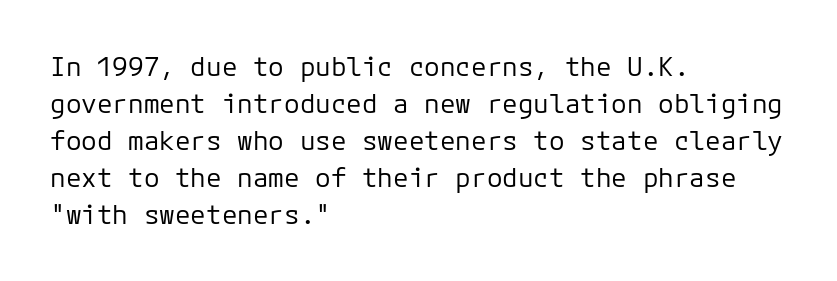
{"italic": "no", "bold": "no", "underline": "no", "align": "left", "line_spacing": "normal", "line_spacing_ratio": 1.42, "letter_spacing": "normal", "letter_spacing_em": 0.0, "glyph_px": 26}
